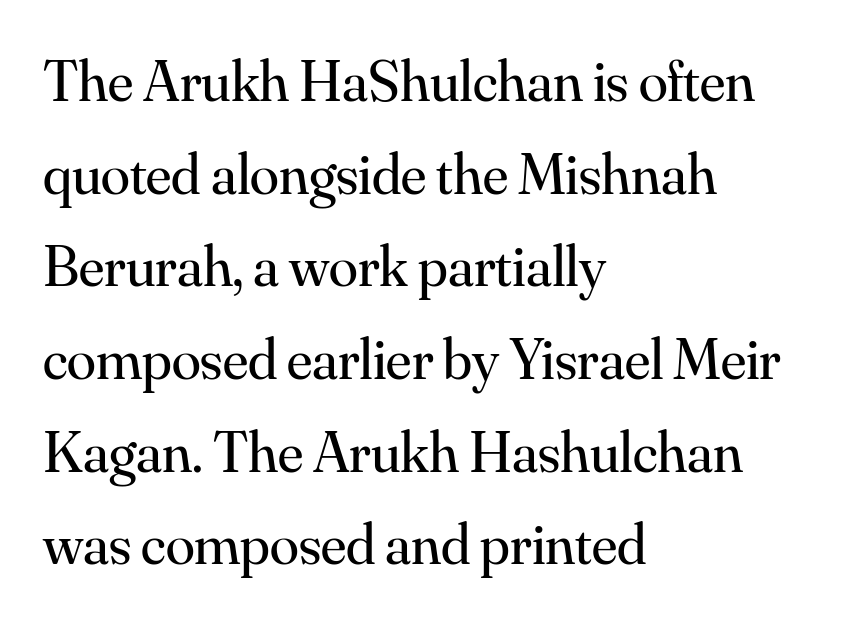
Q: Is the text bold? A: No.
Q: Is the text italic (slanted)? A: No, it is upright.
Q: Is the typeface a serif or a sans-serif typeface? A: Serif.
Q: Is the text underlined? A: No.
Q: How is the paragraph aligned? A: Left-aligned.
Q: Is the spacing between letters normal or unusually wide? A: Normal.
Q: Is the spacing between lines tight, normal or loose? A: Normal.
Q: Width (condensed, normal, or wide)? A: Normal.
Q: Stroke contrast? A: Medium.
Q: x-height? A: Small.
Q: Monospaced? A: No.
